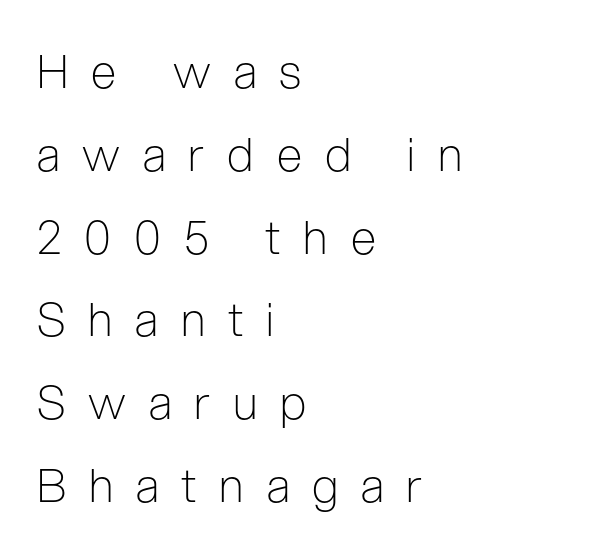
Here the designer chose a conventional face with non-uniform glyph widths. Heaviness? Minimal to ordinary, like unemphasized prose. If you drew a line through each stem, it would be perfectly vertical. The passage is arranged the way most books set body copy — flush left.
